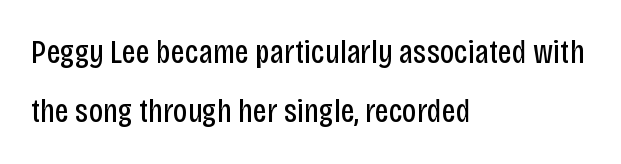
In CSS terms this would be text-align: left. Weight: not bold — regular or lighter. Classification — sans serif. Think of a printed novel: that variable character pitch is what you see here.
